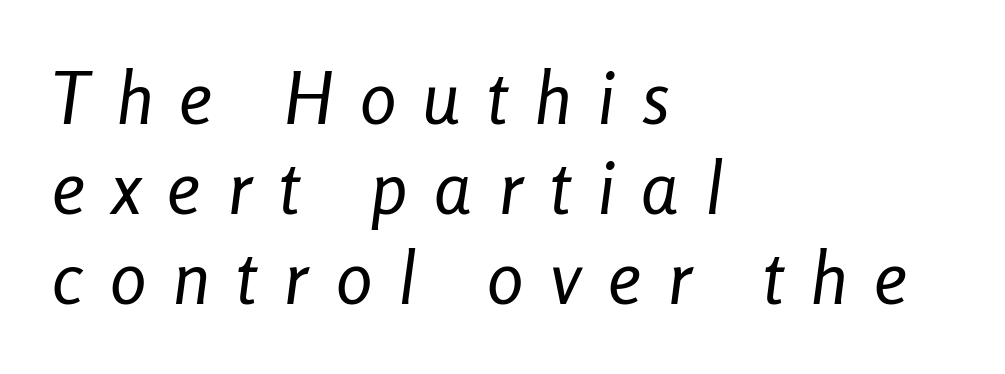
Q: Is the text bold? A: No.
Q: Is the text italic (slanted)? A: Yes, it leans right by about 8 degrees.
Q: Is the text underlined? A: No.
Q: How is the paragraph aligned? A: Left-aligned.
Q: Is the spacing between letters normal or unusually wide? A: Unusually wide.
Q: Width (condensed, normal, or wide)? A: Condensed.
Q: Stroke contrast? A: Low.
Q: x-height? A: Medium.
Q: Monospaced? A: No.
